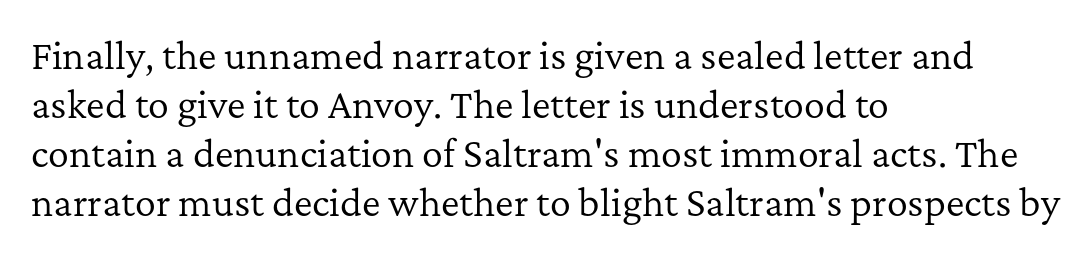
Q: Is the text bold? A: No.
Q: Is the text italic (slanted)? A: No, it is upright.
Q: Is the typeface a serif or a sans-serif typeface? A: Serif.
Q: Is the text underlined? A: No.
Q: How is the paragraph aligned? A: Left-aligned.
Q: Is the spacing between letters normal or unusually wide? A: Normal.
Q: Is the spacing between lines tight, normal or loose? A: Normal.
Q: Width (condensed, normal, or wide)? A: Normal.
Q: Stroke contrast? A: Low.
Q: x-height? A: Medium.
Q: Monospaced? A: No.
